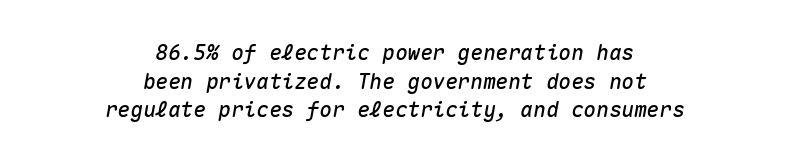
Where is the straight margin? There isn't one; the lines are centered. Style check: oblique. Letters rest on an invisible, unmarked baseline. These lines sit exactly where default settings would place them. A typesetter would call this zero additional tracking.
